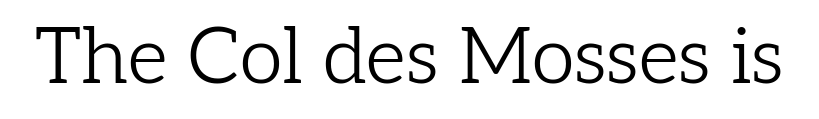
The image shows 78 px light serif type, upright; set normal letter spacing, not underlined; low stroke contrast and a medium x-height.
